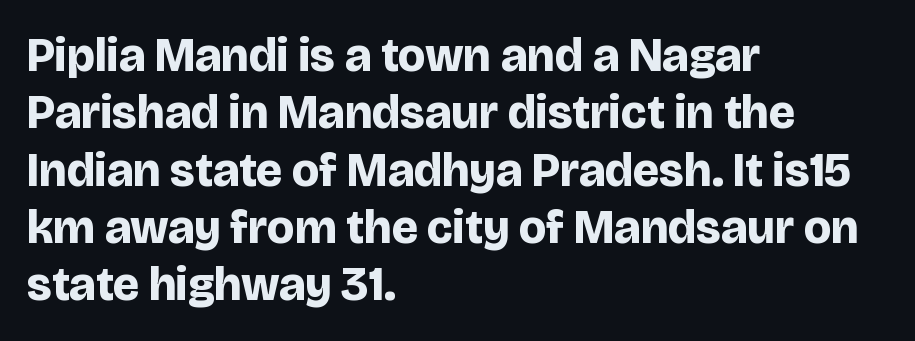
The image shows 47 px bold sans-serif type, upright; set left-aligned, line spacing 1.22x, normal letter spacing, not underlined; low stroke contrast and a large x-height.
